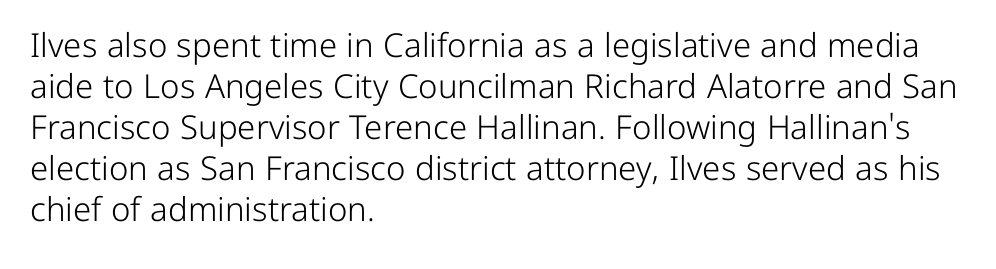
The image shows 33 px light sans-serif type, upright; set left-aligned, line spacing 1.24x, normal letter spacing, not underlined; low stroke contrast and a medium x-height.
